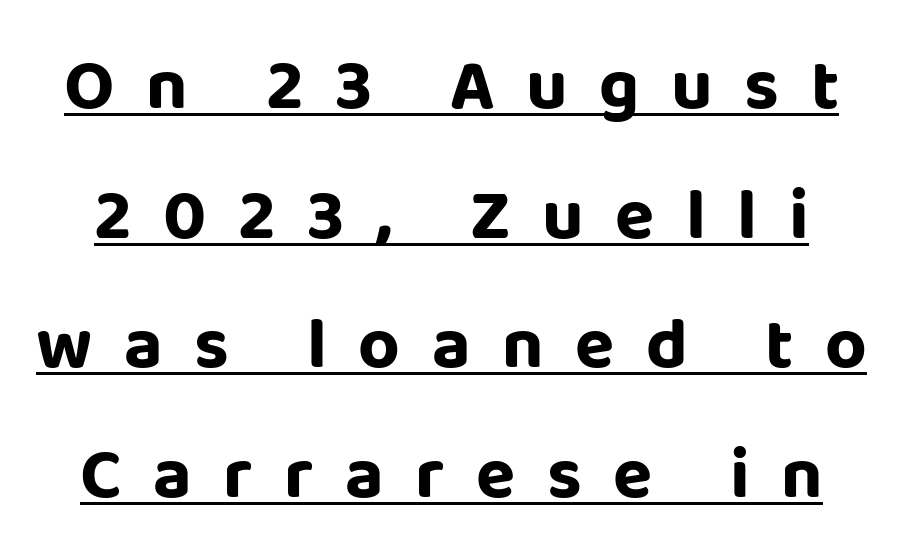
Q: Is the text bold? A: Yes.
Q: Is the text italic (slanted)? A: No, it is upright.
Q: Is the typeface a serif or a sans-serif typeface? A: Sans-serif.
Q: Is the text underlined? A: Yes.
Q: Is the spacing between letters normal or unusually wide? A: Unusually wide.
Q: Width (condensed, normal, or wide)? A: Normal.
Q: Stroke contrast? A: Low.
Q: x-height? A: Large.
Q: Monospaced? A: No.
